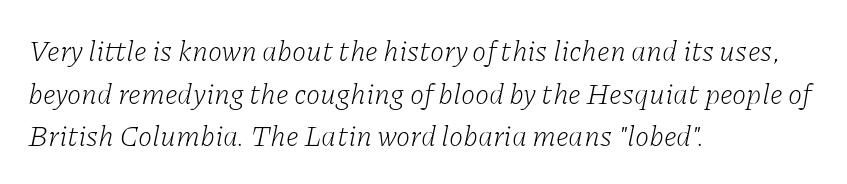
Q: Is the text bold? A: No.
Q: Is the text italic (slanted)? A: Yes, it leans right by about 11 degrees.
Q: Is the typeface a serif or a sans-serif typeface? A: Serif.
Q: Is the text underlined? A: No.
Q: How is the paragraph aligned? A: Left-aligned.
Q: Is the spacing between letters normal or unusually wide? A: Normal.
Q: Is the spacing between lines tight, normal or loose? A: Normal.
Q: Width (condensed, normal, or wide)? A: Normal.
Q: Stroke contrast? A: Low.
Q: x-height? A: Medium.
Q: Monospaced? A: No.
